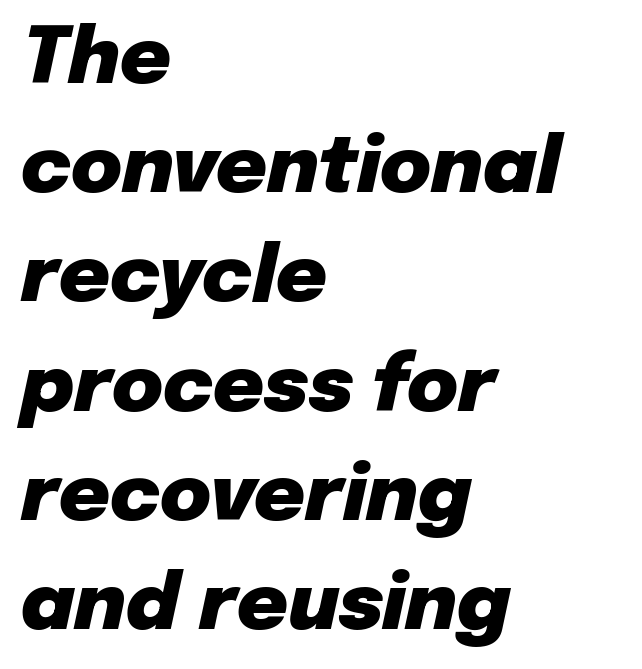
In terms of weight, the rendering is a true, heavy bold. Does the lettering tilt? It does — this is italic. This block has exactly the height ordinary leading produces. Notice how the passage keeps a crisp vertical edge on the left only.
